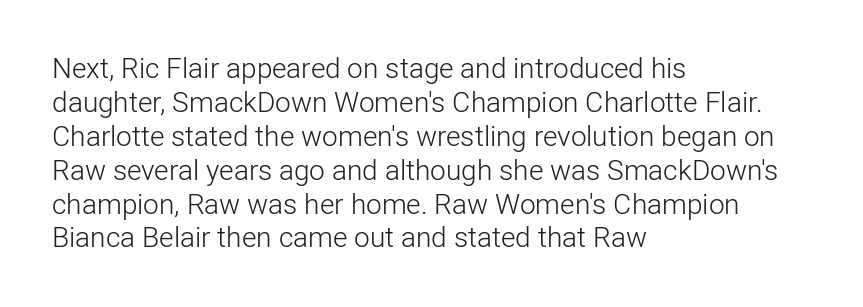
{"serif": "no", "italic": "no", "bold": "no", "weight": "light", "width": "normal", "stroke_contrast": "low", "x_height": "medium", "monospaced": "no", "underline": "no", "align": "left", "line_spacing_ratio": 1.21, "letter_spacing": "normal", "letter_spacing_em": 0.0, "glyph_px": 28}
